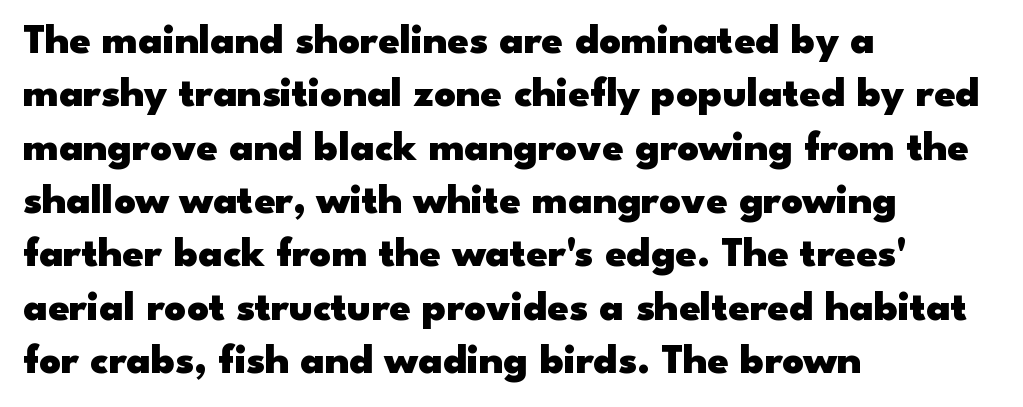
{"serif": "no", "italic": "no", "bold": "yes", "weight": "heavy", "width": "wide", "stroke_contrast": "low", "x_height": "small", "monospaced": "no", "underline": "no", "align": "left", "line_spacing": "normal", "line_spacing_ratio": 1.27, "letter_spacing": "normal", "letter_spacing_em": 0.0, "glyph_px": 42}
